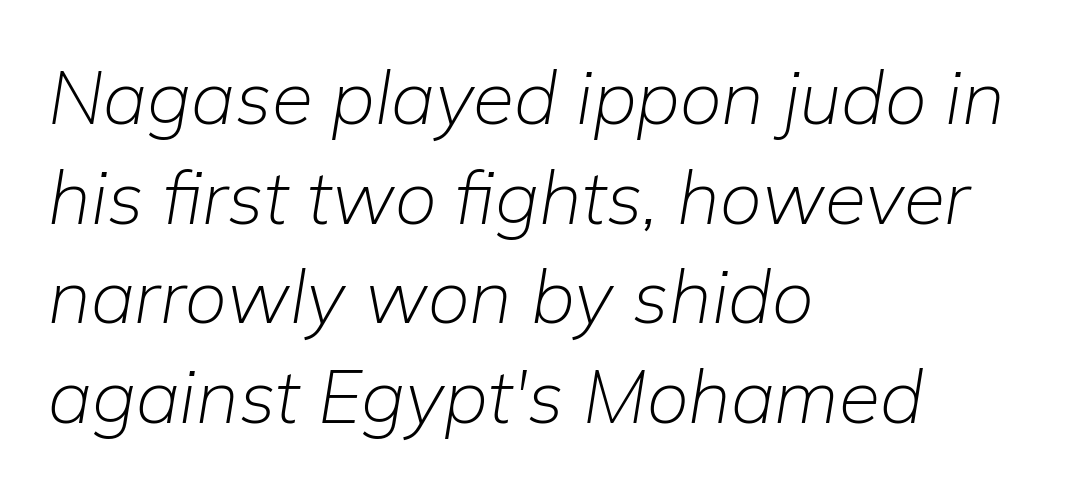
Proportional: the letters do not fall into vertical columns. Letter spacing: default. Rendered with sloped, italic letterforms. Line spacing here is normal.
